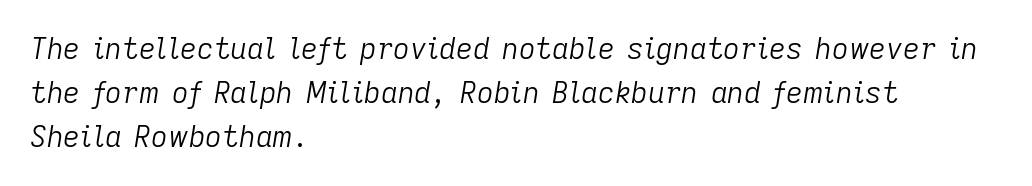
The image shows 29 px light type, italic (leaning right); set left-aligned, normal line spacing (1.52x), normal letter spacing, not underlined; low stroke contrast and a medium x-height.
